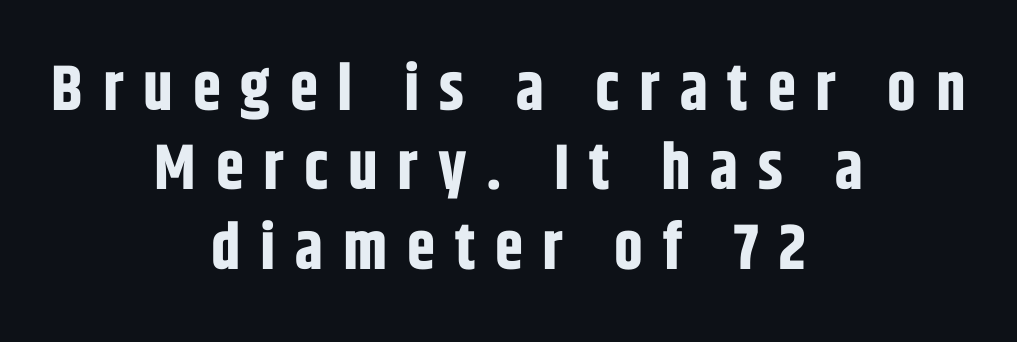
The lines in this sample share a center point and differ in where they start and stop. Designer's note — italics off, roman on. Nope, no serifs anywhere on these letters. The font is running at its bold setting.
